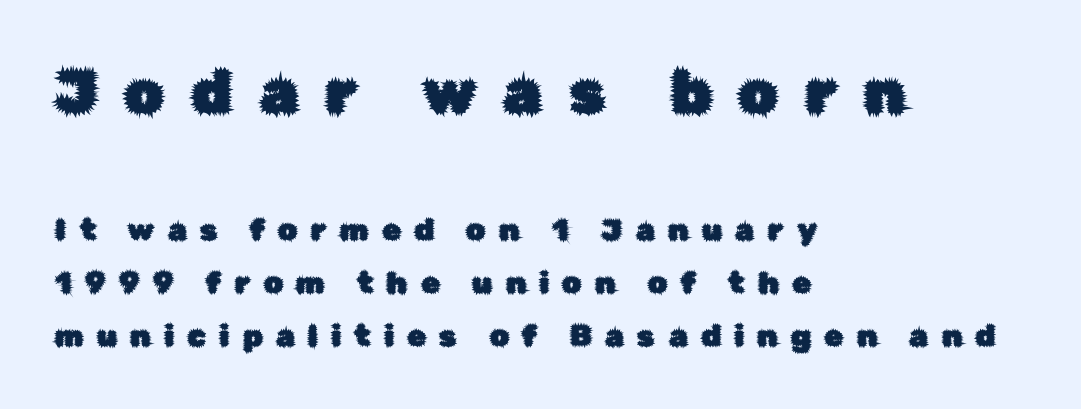
In CSS terms this would be text-align: left. Descenders hang freely into open space. Type style note: lacks serifs. This sample uses an upright cut, with every glyph sitting square on the baseline.
